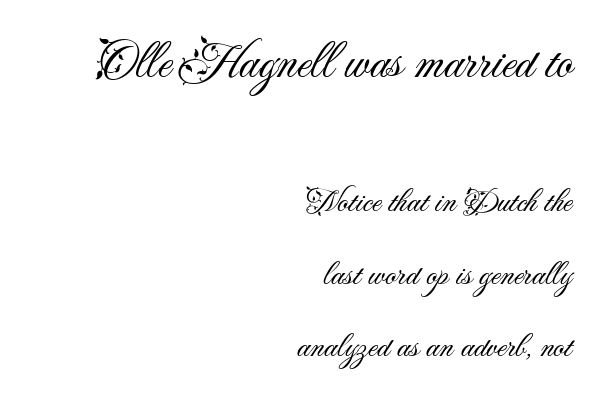
Is the stroke heavy? The answer is a plain regular-or-lighter. This sample is right-justified, so line beginnings fall wherever the words allow. Anything drawn beneath the words? Only blank space. These lines stand farther apart than default settings would place them. In this sample the first text group is rendered at the bigger scale.
